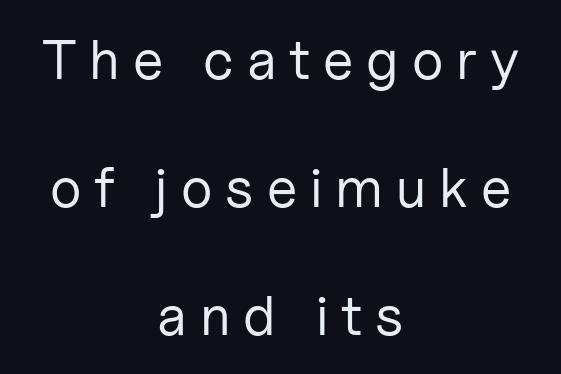
{"serif": "no", "italic": "no", "bold": "no", "weight": "regular", "width": "normal", "stroke_contrast": "low", "x_height": "medium", "monospaced": "no", "underline": "no", "align": "center", "line_spacing": "loose", "line_spacing_ratio": 2.29, "letter_spacing": "wide", "letter_spacing_em": 0.23, "glyph_px": 56}
